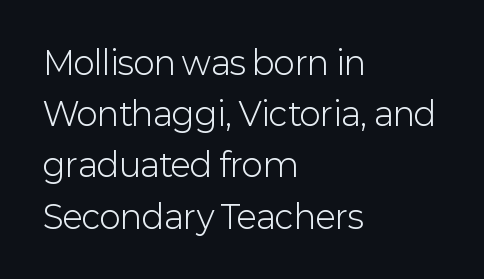
{"serif": "no", "italic": "no", "bold": "no", "weight": "light", "width": "normal", "stroke_contrast": "low", "x_height": "medium", "monospaced": "no", "underline": "no", "align": "left", "line_spacing": "normal", "line_spacing_ratio": 1.6, "letter_spacing": "normal", "letter_spacing_em": 0.0, "glyph_px": 32}
